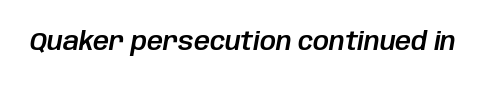
Q: Is the text italic (slanted)? A: Yes, it leans right by about 10 degrees.
Q: Is the text underlined? A: No.
Q: Is the spacing between letters normal or unusually wide? A: Normal.
